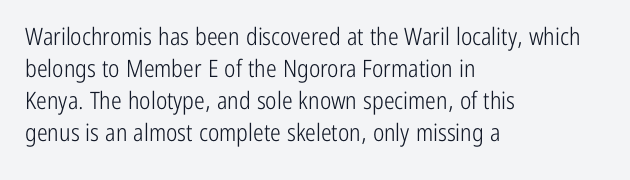
The image shows 24 px text type, upright; set left-aligned, normal line spacing (1.34x), normal letter spacing, not underlined.
